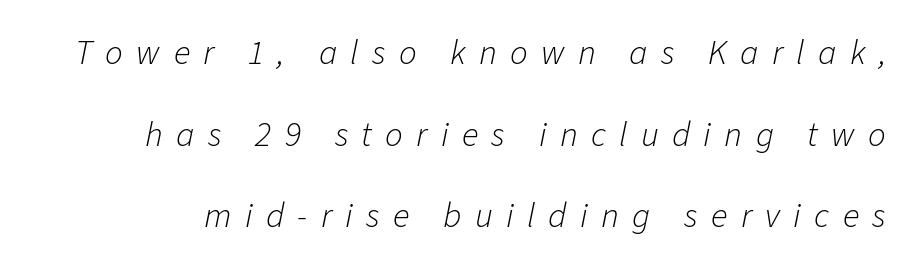
{"italic": "yes", "lean": "right", "slant_degrees": 11, "bold": "no", "weight": "light", "width": "normal", "stroke_contrast": "low", "x_height": "medium", "monospaced": "no", "underline": "no", "line_spacing": "loose", "line_spacing_ratio": 2.33, "letter_spacing": "wide", "letter_spacing_em": 0.38, "glyph_px": 35}
